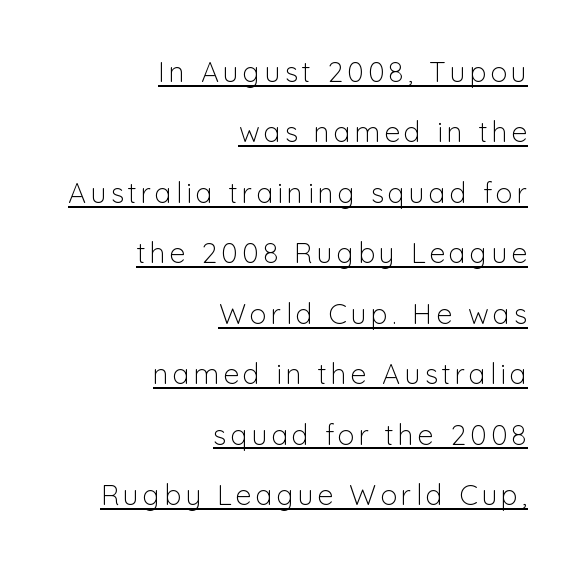
Q: Is the text bold? A: No.
Q: Is the text italic (slanted)? A: No, it is upright.
Q: Is the typeface a serif or a sans-serif typeface? A: Sans-serif.
Q: Is the text underlined? A: Yes.
Q: How is the paragraph aligned? A: Right-aligned.
Q: Is the spacing between lines tight, normal or loose? A: Loose.
Q: Width (condensed, normal, or wide)? A: Normal.
Q: Stroke contrast? A: Low.
Q: x-height? A: Medium.
Q: Monospaced? A: No.
